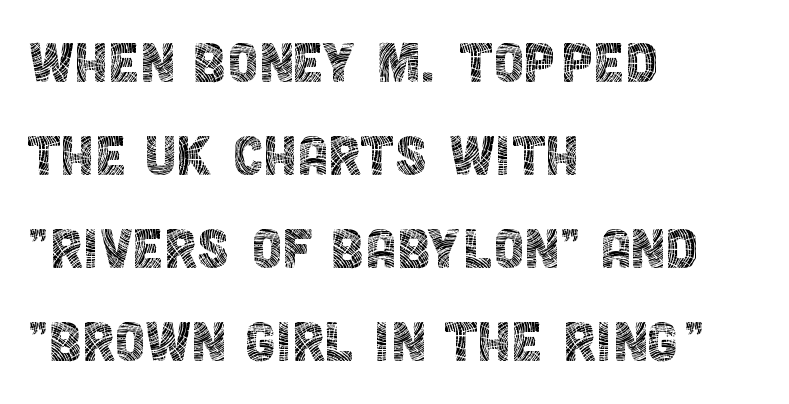
The strokes carry an ordinary text weight at most. Does extra space separate the letters? No, they use regular spacing. Only glyphs here, with clear space below each row. Quick note: not italic, upright. Type style note: lacks serifs. These lines sit exactly where default settings would place them.
